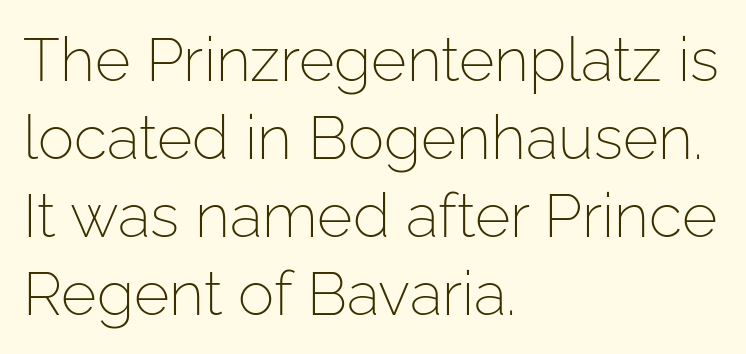
Q: Is the text bold? A: No.
Q: Is the text italic (slanted)? A: No, it is upright.
Q: Is the typeface a serif or a sans-serif typeface? A: Sans-serif.
Q: Is the text underlined? A: No.
Q: How is the paragraph aligned? A: Left-aligned.
Q: Is the spacing between letters normal or unusually wide? A: Normal.
Q: Is the spacing between lines tight, normal or loose? A: Normal.
Q: Width (condensed, normal, or wide)? A: Normal.
Q: Stroke contrast? A: Low.
Q: x-height? A: Medium.
Q: Monospaced? A: No.
